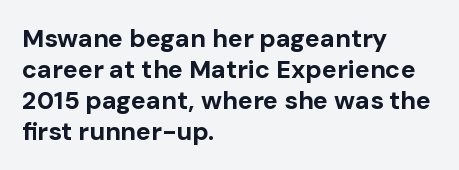
You'd pick this weight for a headline — it's a proper bold. Upright lettering throughout. Nothing unusual about the tracking: characters are spaced as the font intends. Check the space under the baseline: it is left empty.
